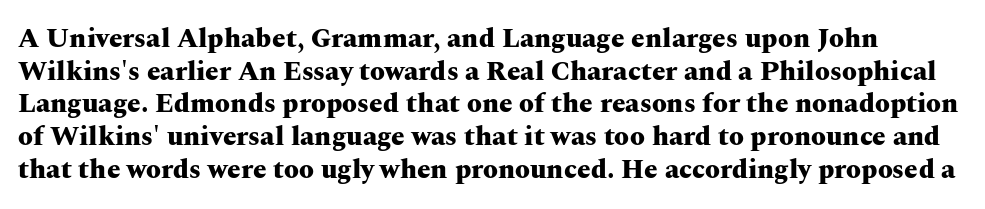
Q: Is the text bold? A: Yes.
Q: Is the text italic (slanted)? A: No, it is upright.
Q: Is the text underlined? A: No.
Q: Is the spacing between letters normal or unusually wide? A: Normal.
